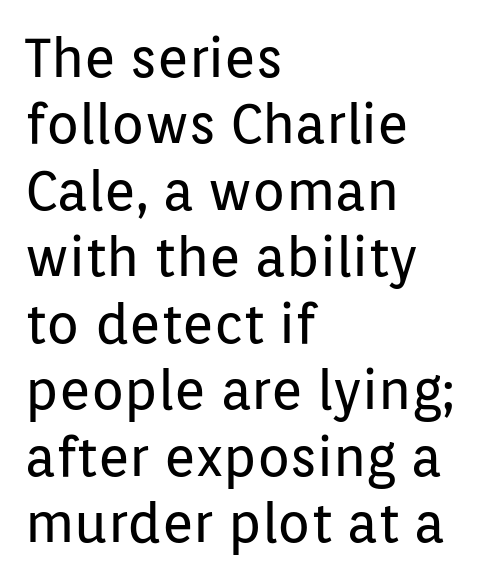
The image shows 54 px regular-weight sans-serif type, upright; set left-aligned, line spacing 1.23x, normal letter spacing, not underlined; low stroke contrast and a medium x-height.
